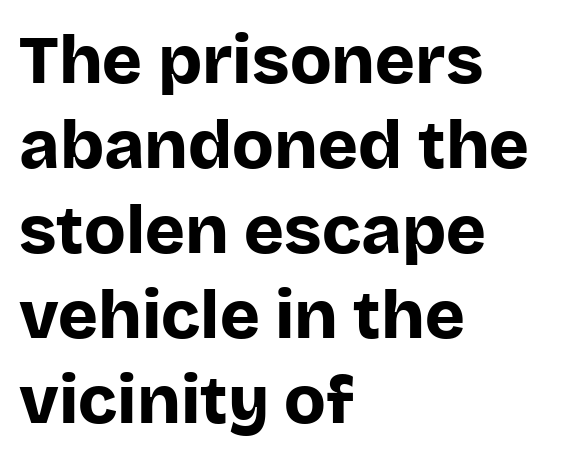
{"serif": "no", "italic": "no", "bold": "yes", "weight": "bold", "width": "normal", "stroke_contrast": "low", "x_height": "large", "monospaced": "no", "underline": "no", "align": "left", "line_spacing": "normal", "line_spacing_ratio": 1.25, "letter_spacing": "normal", "letter_spacing_em": 0.0, "glyph_px": 68}
